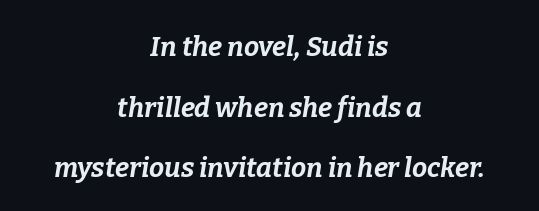
Q: Is the text bold? A: Yes.
Q: Is the text italic (slanted)? A: Yes, it leans right by about 9 degrees.
Q: Is the text underlined? A: No.
Q: How is the paragraph aligned? A: Centered.
Q: Is the spacing between letters normal or unusually wide? A: Normal.
Q: Is the spacing between lines tight, normal or loose? A: Loose.
